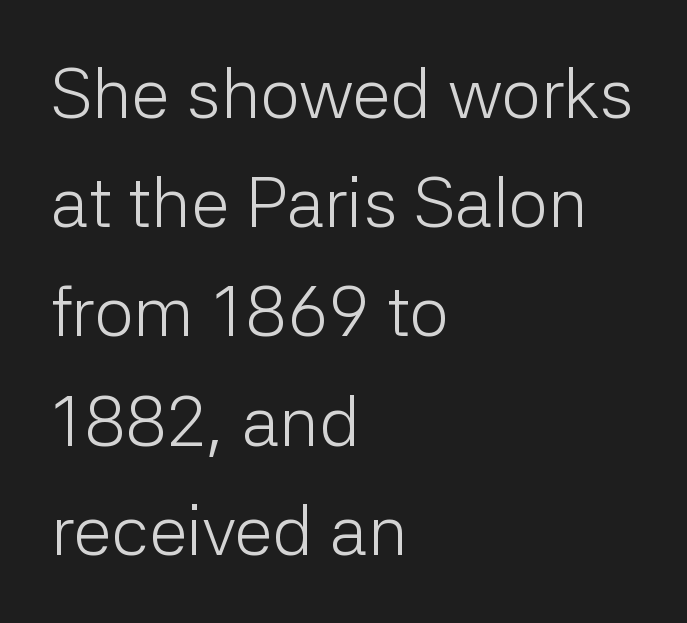
{"serif": "no", "italic": "no", "bold": "no", "weight": "light", "width": "normal", "stroke_contrast": "low", "x_height": "medium", "monospaced": "no", "underline": "no", "align": "left", "line_spacing": "normal", "line_spacing_ratio": 1.56, "letter_spacing": "normal", "letter_spacing_em": 0.0, "glyph_px": 70}
